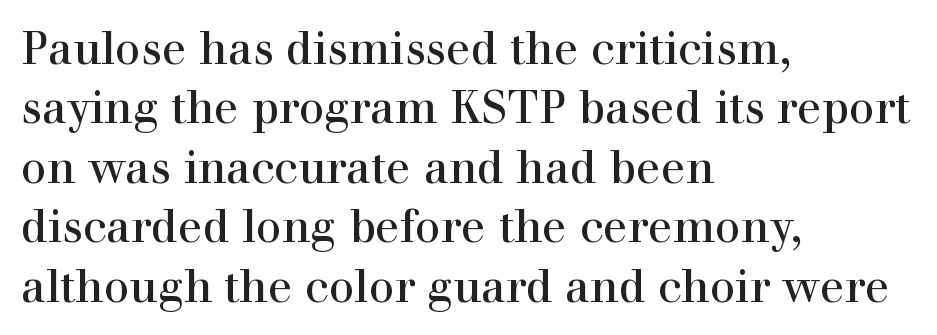
The image shows 45 px regular-weight serif type, upright; set left-aligned, normal line spacing (1.32x), normal letter spacing, not underlined; high stroke contrast and a medium x-height.
